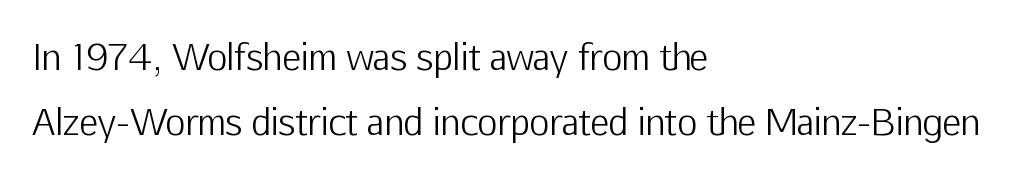
The image shows 35 px light sans-serif type, upright; set left-aligned, line spacing 1.85x, normal letter spacing, not underlined; low stroke contrast and a medium x-height.
